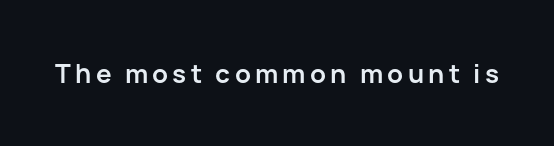
Q: Is the text bold? A: Yes.
Q: Is the text italic (slanted)? A: No, it is upright.
Q: Is the text underlined? A: No.
